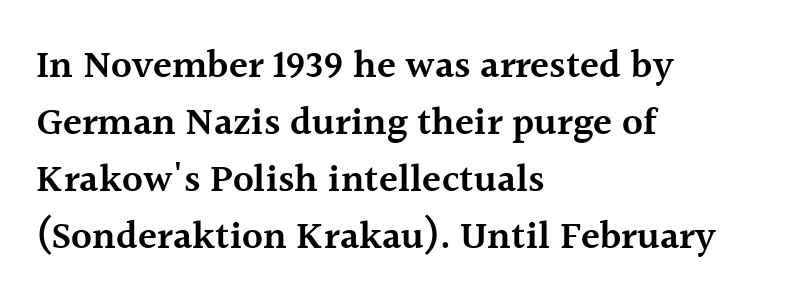
Here the designer chose a conventional face with non-uniform glyph widths. The type is set solid horizontally, with unmodified tracking. Type without underlining. Interline gaps are of average width in this sample. This rendering employs a face with finishing strokes, i.e., a serif.
